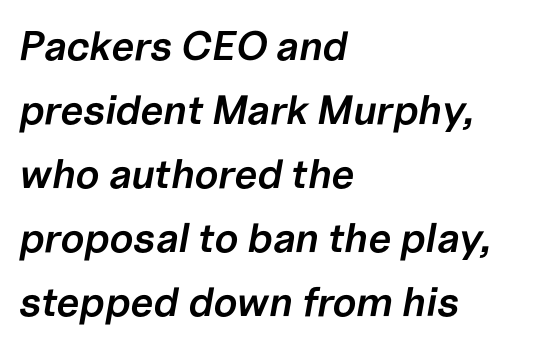
{"italic": "yes", "lean": "right", "slant_degrees": 10, "bold": "semi", "weight": "semibold", "width": "normal", "stroke_contrast": "low", "x_height": "medium", "monospaced": "no", "underline": "no", "align": "left", "line_spacing": "normal", "line_spacing_ratio": 1.56, "letter_spacing": "normal", "letter_spacing_em": 0.0, "glyph_px": 41}
